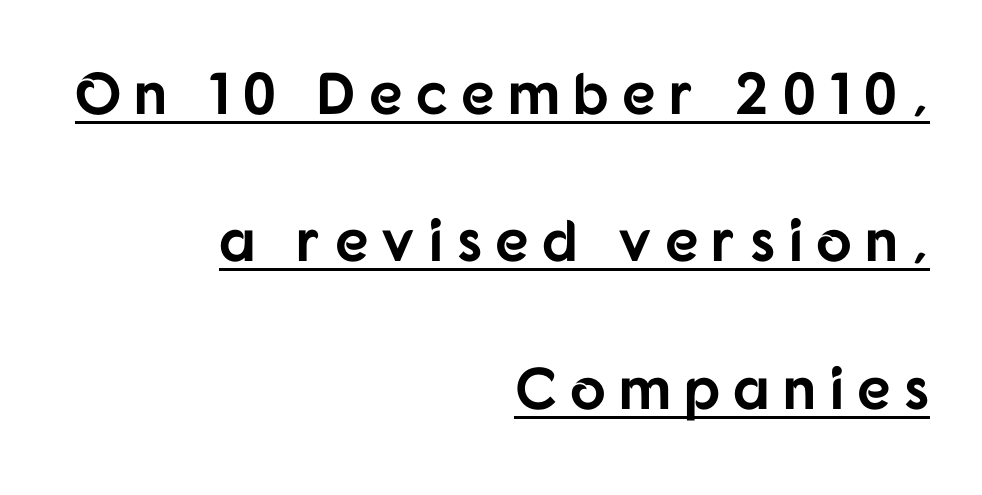
Does a line run under the words? Yes, clearly. One-word summary of the alignment: right. Each letter keeps its own natural width here, so spacing adapts to shape. Glyph-to-glyph distance is far greater than everyday printed text. Grotesque or geometric, the face here clearly has no serifs.
